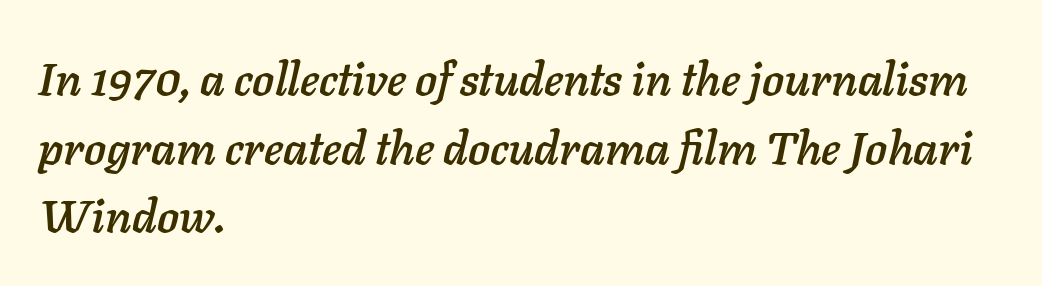
The image shows 46 px text type, italic (leaning right); set left-aligned, normal line spacing (1.49x), normal letter spacing, not underlined; low stroke contrast and a medium x-height.
